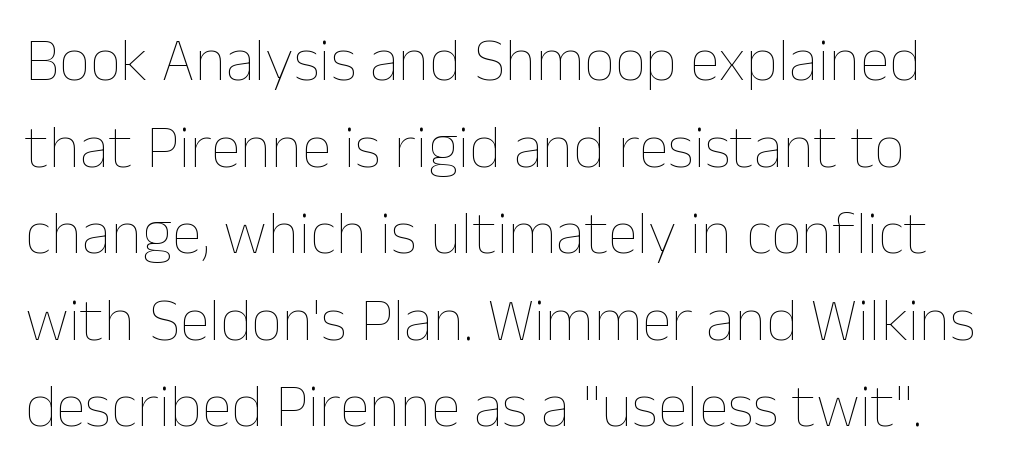
Ordinary non-slanted type is in use. This rendering leaves character spacing at its baseline value. Stems here are at most as thick as an everyday book face. You could not count columns in this text — the font is proportionally spaced. The lines in this sample share a left origin and differ only in where they stop.
